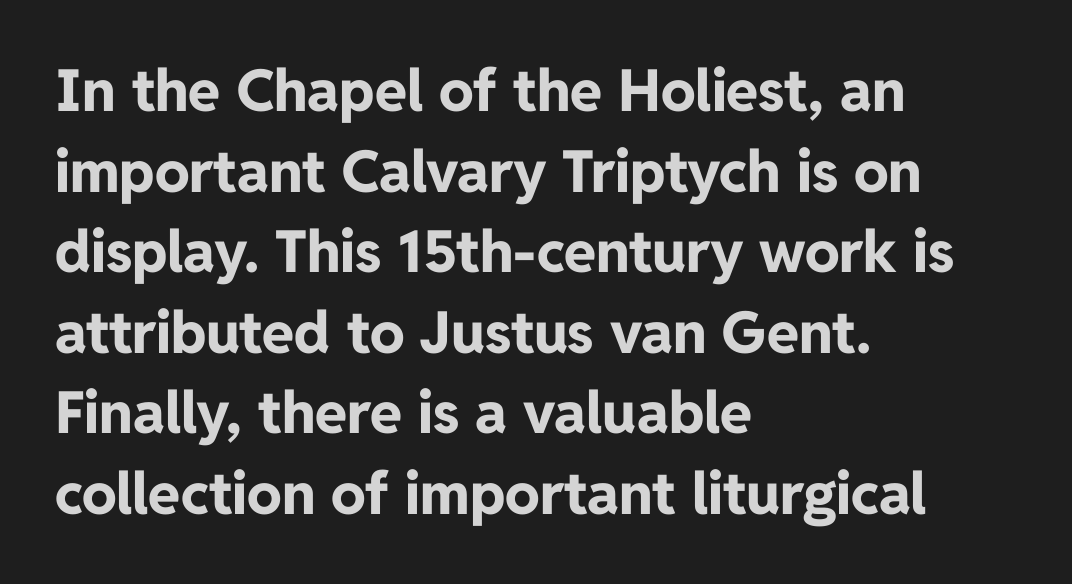
Q: Is the text bold? A: Yes.
Q: Is the text italic (slanted)? A: No, it is upright.
Q: Is the typeface a serif or a sans-serif typeface? A: Sans-serif.
Q: Is the text underlined? A: No.
Q: How is the paragraph aligned? A: Left-aligned.
Q: Is the spacing between letters normal or unusually wide? A: Normal.
Q: Is the spacing between lines tight, normal or loose? A: Normal.
Q: Width (condensed, normal, or wide)? A: Normal.
Q: Stroke contrast? A: Low.
Q: x-height? A: Medium.
Q: Monospaced? A: No.
